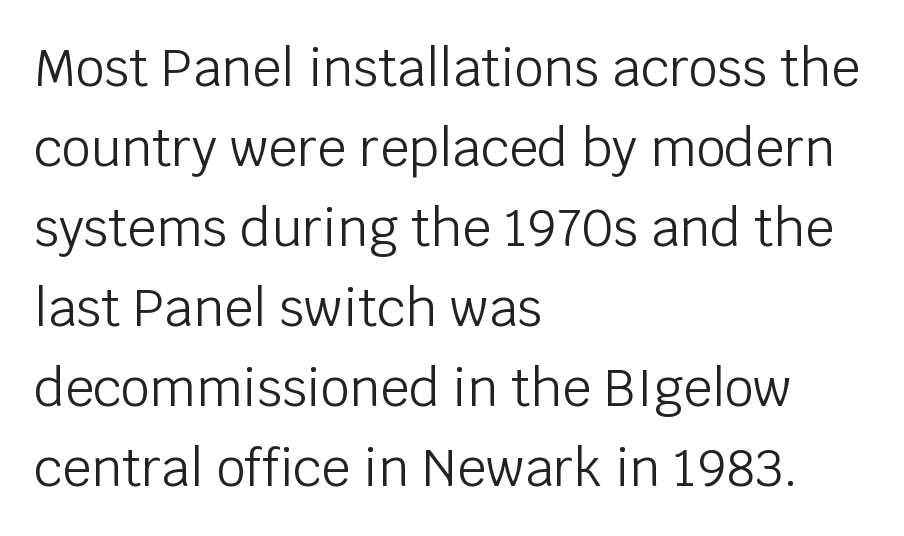
The characters display no serif detailing; their extremities are plain. The characters are drawn with everyday or finer stroke widths. The rows are spaced the way most documents space them. The type sits square on the baseline with zero lean. The passage is arranged the way most books set body copy — flush left.
